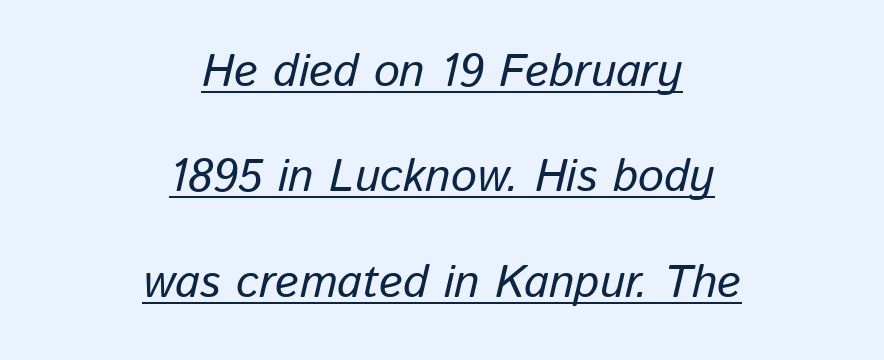
{"italic": "yes", "lean": "right", "slant_degrees": 13, "width": "normal", "stroke_contrast": "low", "x_height": "medium", "monospaced": "no", "underline": "yes", "align": "center", "line_spacing": "loose", "line_spacing_ratio": 2.29, "letter_spacing": "normal", "letter_spacing_em": 0.0, "glyph_px": 46}
